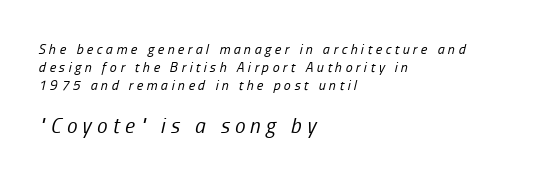
{"italic": "yes", "lean": "right", "slant_degrees": 13, "bold": "no", "underline": "no", "align": "left", "line_spacing": "normal", "line_spacing_ratio": 1.3, "letter_spacing": "wide", "letter_spacing_em": 0.25, "larger_block": "second", "size_ratio": 1.5, "glyph_px": 21}
